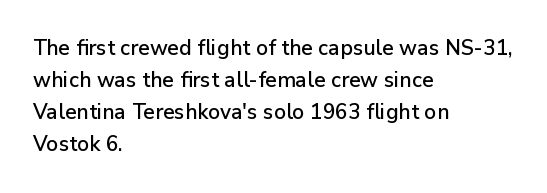
{"italic": "no", "underline": "no", "align": "left", "line_spacing": "normal", "line_spacing_ratio": 1.53, "letter_spacing": "normal", "letter_spacing_em": 0.0, "glyph_px": 21}
